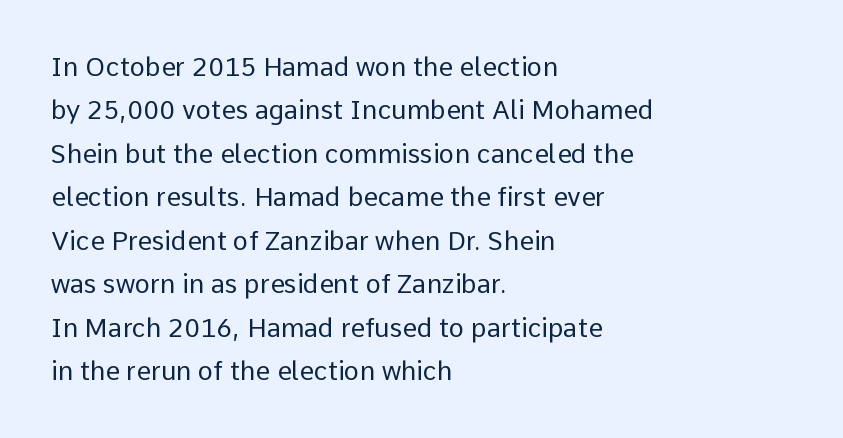
{"italic": "no", "bold": "no", "underline": "no", "align": "left", "line_spacing": "normal", "line_spacing_ratio": 1.67, "letter_spacing": "normal", "letter_spacing_em": 0.0, "glyph_px": 26}
